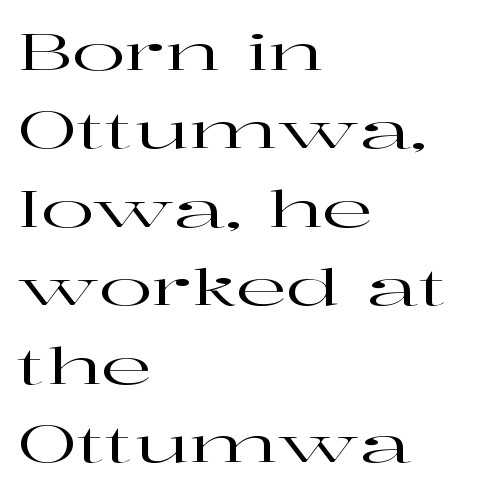
Q: Is the text italic (slanted)? A: No, it is upright.
Q: Is the typeface a serif or a sans-serif typeface? A: Serif.
Q: Is the text underlined? A: No.
Q: How is the paragraph aligned? A: Left-aligned.
Q: Is the spacing between letters normal or unusually wide? A: Normal.
Q: Is the spacing between lines tight, normal or loose? A: Normal.
Q: Width (condensed, normal, or wide)? A: Wide.
Q: Stroke contrast? A: High.
Q: x-height? A: Medium.
Q: Monospaced? A: No.
